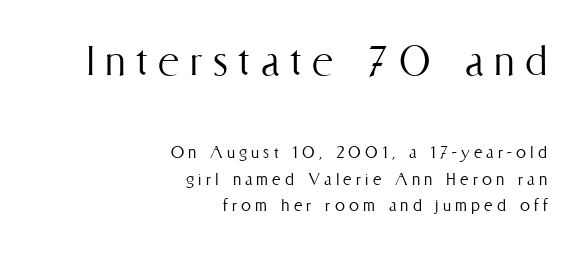
Nope, not italic — everything's standing straight. Look at the glyph heights: the upper group is clearly the bigger setting. Proportional: the letters do not fall into vertical columns. Type without underlining. Where is the straight margin? On the right.
